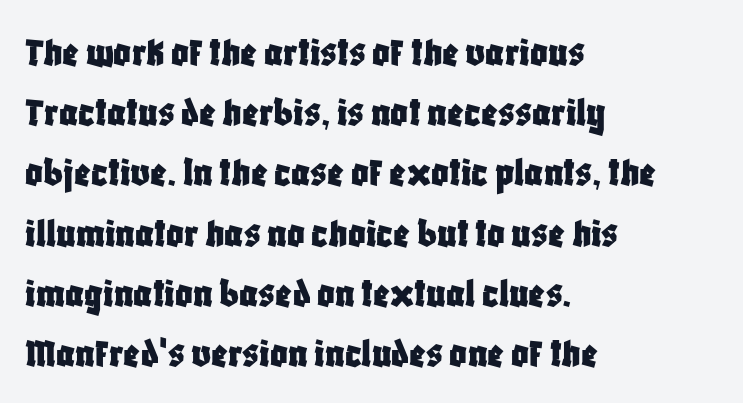
Look at the tracking — it's just the regular setting, nothing added. Each letter keeps its own natural width here, so spacing adapts to shape. Baseline-to-baseline distance is the conventional proportion of letter height. Type style note: lacks serifs. These lines were composed using upright roman letters.
